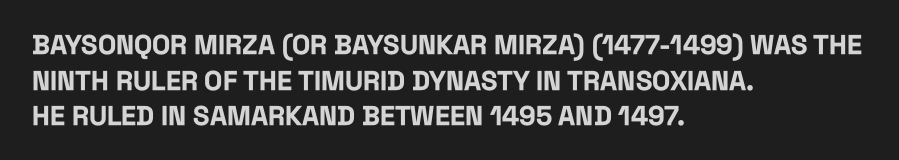
{"italic": "no", "bold": "yes", "underline": "no", "align": "left", "line_spacing": "normal", "line_spacing_ratio": 1.32, "letter_spacing": "normal", "letter_spacing_em": 0.0, "glyph_px": 27}
